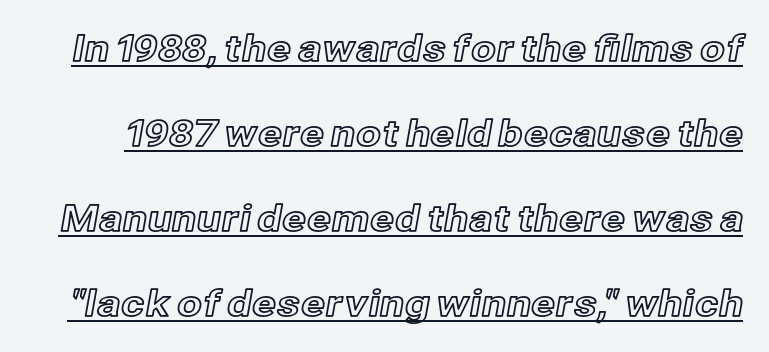
{"width": "normal", "x_height": "medium", "monospaced": "no", "underline": "yes", "line_spacing": "loose", "line_spacing_ratio": 2.36, "letter_spacing": "normal", "letter_spacing_em": 0.0, "glyph_px": 36}
